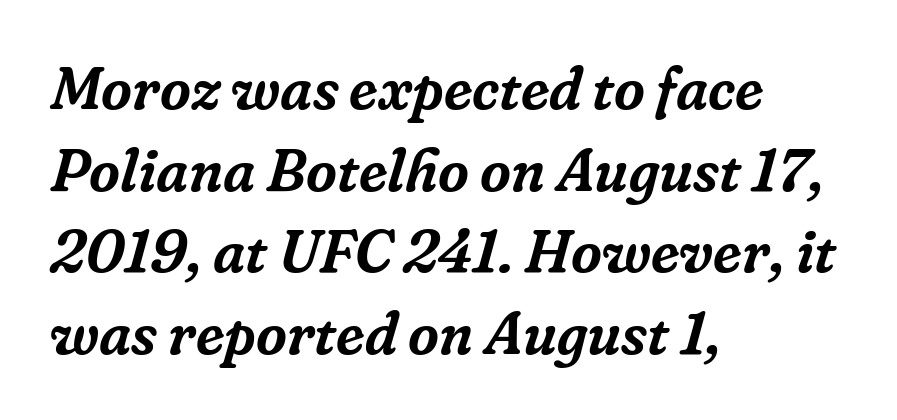
The image shows 60 px serif type, italic (leaning right); set left-aligned, normal line spacing (1.36x), normal letter spacing, not underlined; low stroke contrast and a medium x-height.
